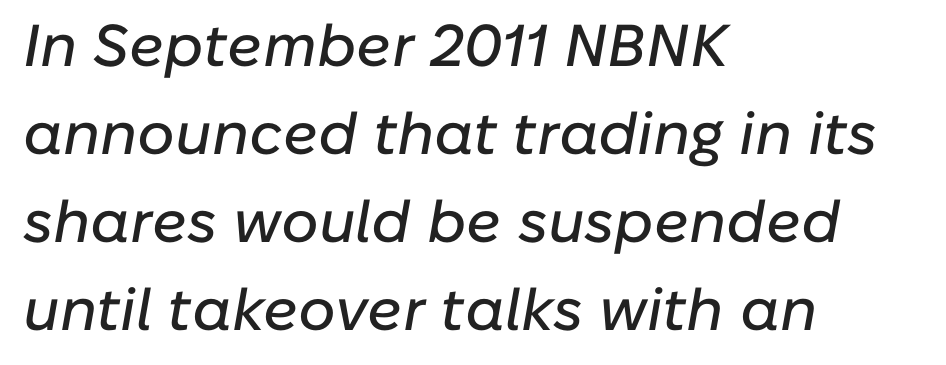
Q: Is the text italic (slanted)? A: Yes, it leans right by about 10 degrees.
Q: Is the text underlined? A: No.
Q: How is the paragraph aligned? A: Left-aligned.
Q: Is the spacing between letters normal or unusually wide? A: Normal.
Q: Is the spacing between lines tight, normal or loose? A: Normal.
Q: Width (condensed, normal, or wide)? A: Normal.
Q: Stroke contrast? A: Low.
Q: x-height? A: Medium.
Q: Monospaced? A: No.
